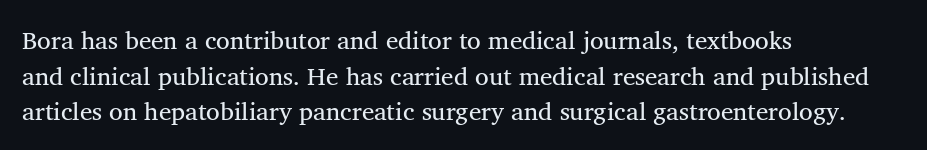
{"bold": "no", "underline": "no", "align": "left", "line_spacing": "normal", "line_spacing_ratio": 1.43, "letter_spacing": "normal", "letter_spacing_em": 0.0, "glyph_px": 25}
